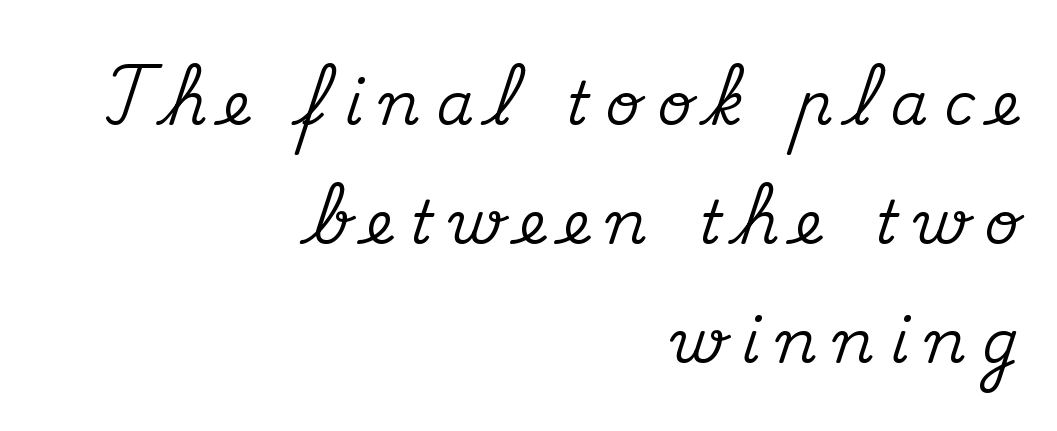
Airy leading. The setting favours the right margin, as signatures and pull-quotes sometimes do. The face used here is seriffed, in the tradition of book romans. The tracking jumps out immediately: characters are airy and widely separated.
